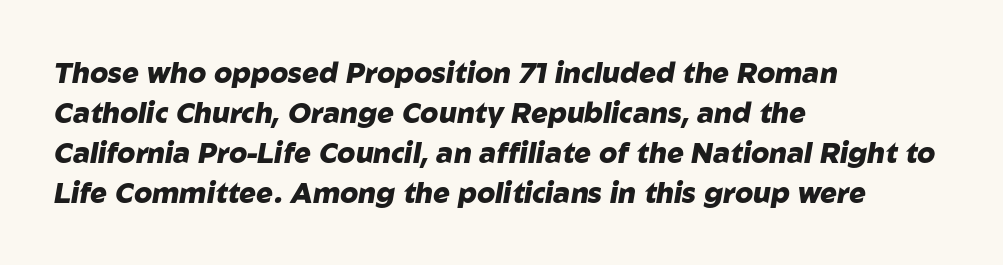
{"italic": "yes", "lean": "right", "slant_degrees": 10, "bold": "yes", "weight": "heavy", "width": "normal", "stroke_contrast": "low", "x_height": "medium", "monospaced": "no", "underline": "no", "align": "left", "line_spacing": "normal", "line_spacing_ratio": 1.43, "letter_spacing": "normal", "letter_spacing_em": 0.0, "glyph_px": 28}
